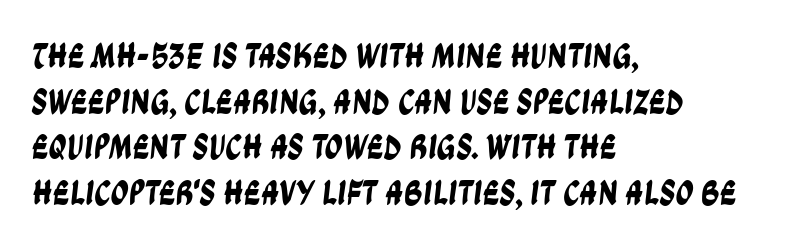
Q: Is the typeface a serif or a sans-serif typeface? A: Sans-serif.
Q: Is the text underlined? A: No.
Q: How is the paragraph aligned? A: Left-aligned.
Q: Is the spacing between letters normal or unusually wide? A: Normal.
Q: Is the spacing between lines tight, normal or loose? A: Normal.
Q: Width (condensed, normal, or wide)? A: Condensed.
Q: Stroke contrast? A: Low.
Q: x-height? A: Large.
Q: Monospaced? A: No.
